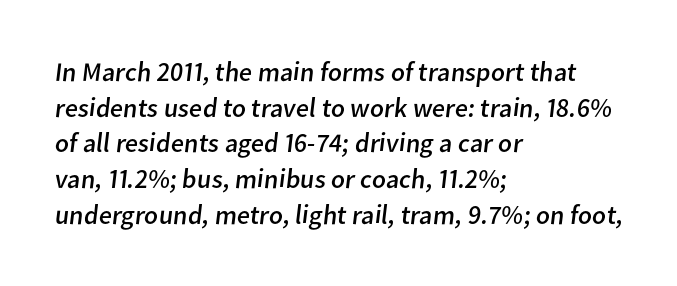
{"bold": "no", "underline": "no", "align": "left", "line_spacing": "normal", "line_spacing_ratio": 1.32, "letter_spacing": "normal", "letter_spacing_em": 0.0, "glyph_px": 27}
